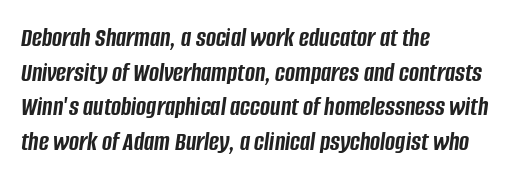
Q: Is the text bold? A: Yes.
Q: Is the text italic (slanted)? A: Yes, it leans right by about 8 degrees.
Q: Is the text underlined? A: No.
Q: How is the paragraph aligned? A: Left-aligned.
Q: Is the spacing between letters normal or unusually wide? A: Normal.
Q: Is the spacing between lines tight, normal or loose? A: Normal.
